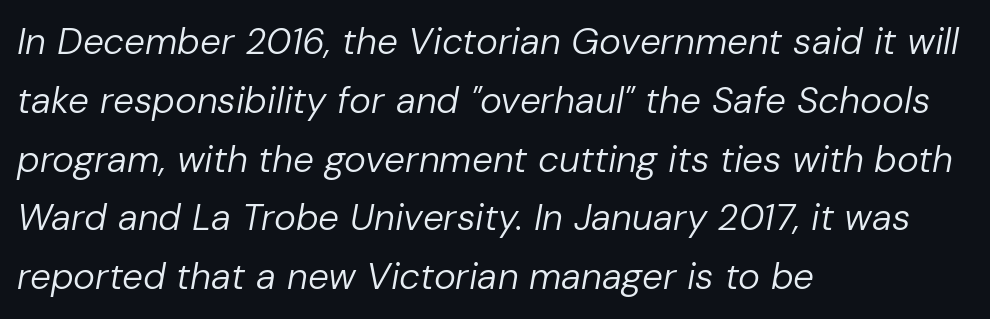
Is this a heavy cut? Hardly; it is regular or lighter. No word sits above an underline. An italicized treatment has been applied to the whole sample. The block of text has a typical density, with ordinary space between rows. This sample has the flowing, uneven cadence of proportional lettering.
